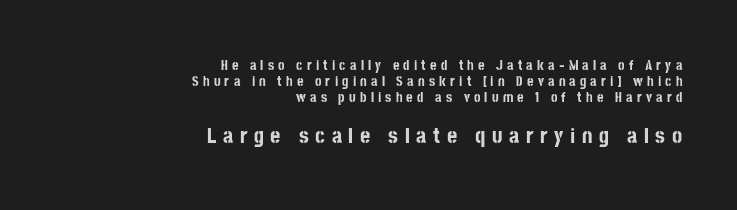
The image shows 22 px bold type, upright; set right-aligned, tight line spacing (1.14x), unusually wide letter spacing (+0.3 em), not underlined; the second (bottom) block is 1.57x larger.
